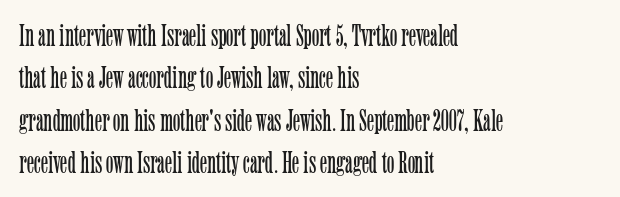
Q: Is the text bold? A: No.
Q: Is the text italic (slanted)? A: No, it is upright.
Q: Is the typeface a serif or a sans-serif typeface? A: Serif.
Q: Is the text underlined? A: No.
Q: How is the paragraph aligned? A: Left-aligned.
Q: Is the spacing between letters normal or unusually wide? A: Normal.
Q: Is the spacing between lines tight, normal or loose? A: Normal.
Q: Width (condensed, normal, or wide)? A: Condensed.
Q: Stroke contrast? A: Low.
Q: x-height? A: Medium.
Q: Monospaced? A: No.
